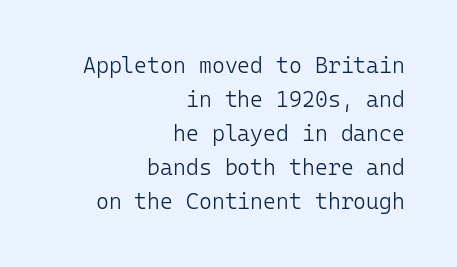
Q: Is the text bold? A: No.
Q: Is the text italic (slanted)? A: No, it is upright.
Q: Is the text underlined? A: No.
Q: How is the paragraph aligned? A: Right-aligned.
Q: Is the spacing between letters normal or unusually wide? A: Normal.
Q: Is the spacing between lines tight, normal or loose? A: Normal.
